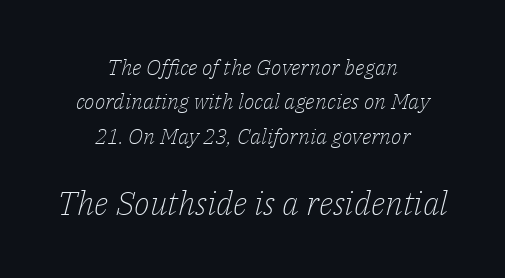
{"serif": "yes", "italic": "yes", "lean": "right", "slant_degrees": 14, "bold": "no", "weight": "light", "width": "normal", "stroke_contrast": "low", "x_height": "medium", "monospaced": "no", "underline": "no", "align": "center", "line_spacing": "normal", "line_spacing_ratio": 1.56, "letter_spacing": "normal", "letter_spacing_em": 0.0, "larger_block": "second", "size_ratio": 1.5, "glyph_px": 33}
